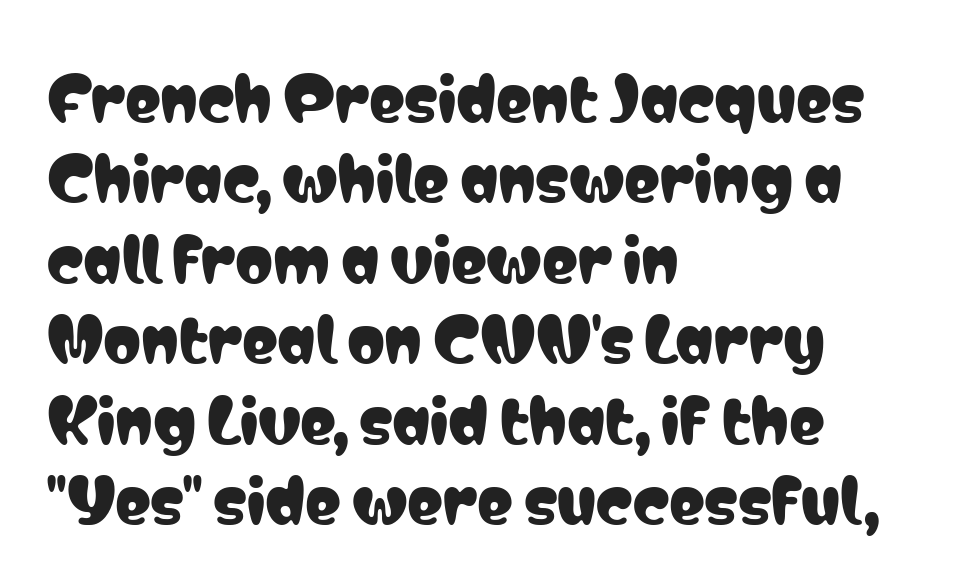
Here the designer chose a conventional face with non-uniform glyph widths. Examine the stroke ends and you'll find no serifs. Italic? Not at all — the glyphs are vertical. The compositor pushed each line to the left boundary. Standard letterfit; no display-style spreading of the glyphs.
